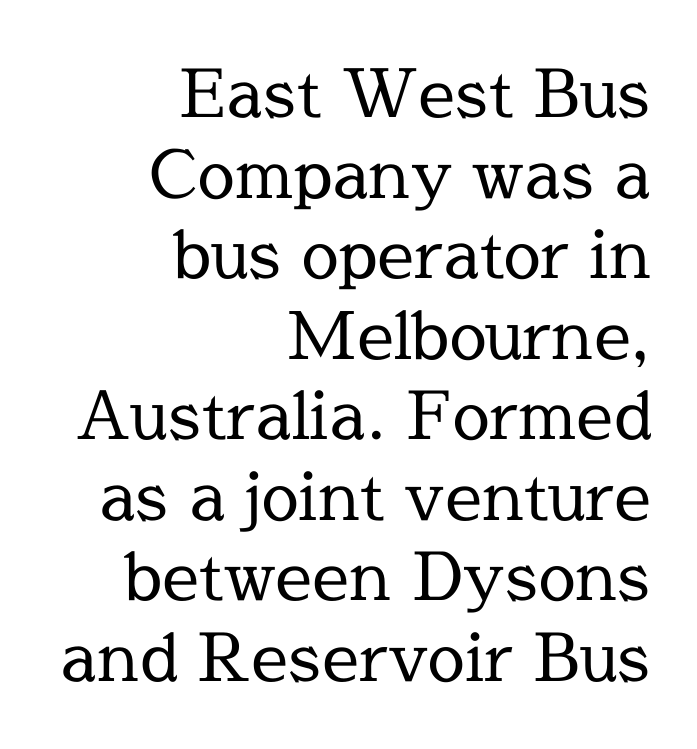
The image shows 66 px regular-weight serif type, upright; set right-aligned, line spacing 1.22x, normal letter spacing, not underlined; a medium x-height.
